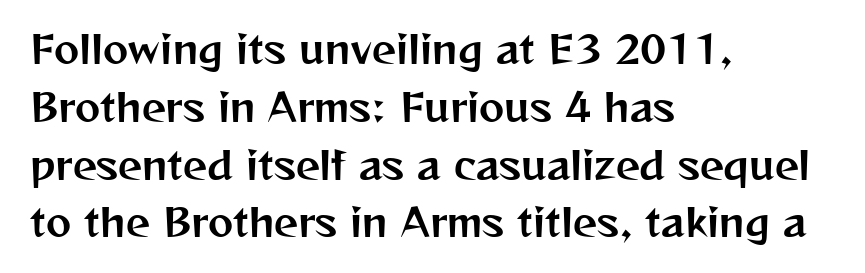
Q: Is the text italic (slanted)? A: No, it is upright.
Q: Is the typeface a serif or a sans-serif typeface? A: Sans-serif.
Q: Is the text underlined? A: No.
Q: How is the paragraph aligned? A: Left-aligned.
Q: Is the spacing between letters normal or unusually wide? A: Normal.
Q: Is the spacing between lines tight, normal or loose? A: Normal.
Q: Width (condensed, normal, or wide)? A: Normal.
Q: Stroke contrast? A: Medium.
Q: x-height? A: Medium.
Q: Monospaced? A: No.
